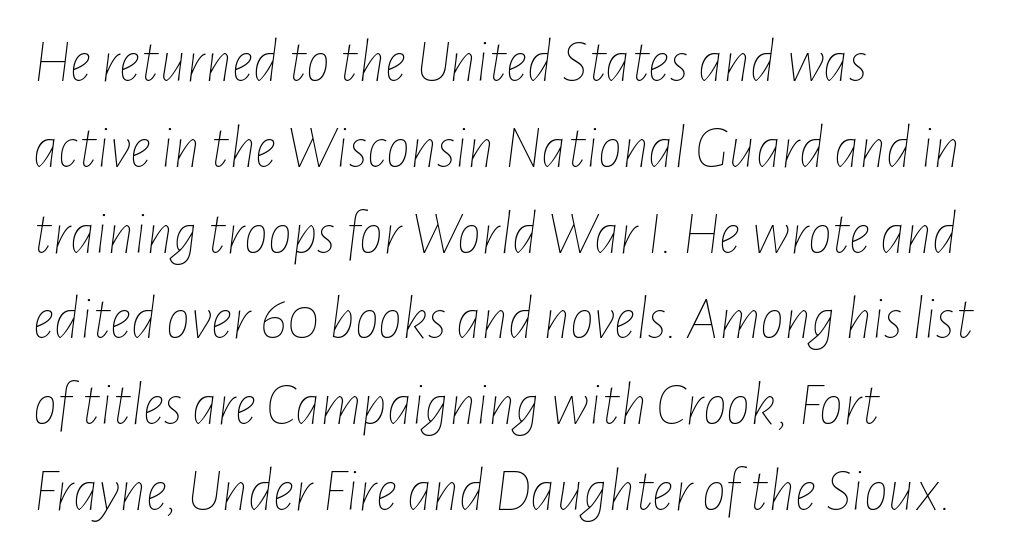
The image shows 60 px thin, condensed type, italic (leaning right); set left-aligned, normal line spacing (1.43x), normal letter spacing, not underlined; low stroke contrast and a medium x-height.
